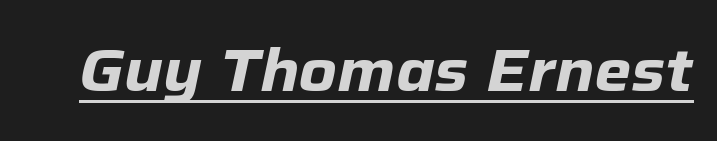
The image shows 59 px heavy type, italic (leaning right); set normal letter spacing, underlined; low stroke contrast and a medium x-height.
